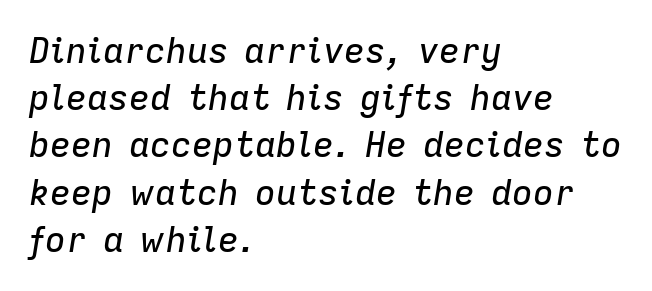
Q: Is the text italic (slanted)? A: Yes, it leans right by about 9 degrees.
Q: Is the text underlined? A: No.
Q: How is the paragraph aligned? A: Left-aligned.
Q: Is the spacing between letters normal or unusually wide? A: Normal.
Q: Is the spacing between lines tight, normal or loose? A: Normal.
Q: Width (condensed, normal, or wide)? A: Normal.
Q: Stroke contrast? A: Low.
Q: x-height? A: Medium.
Q: Monospaced? A: No.
